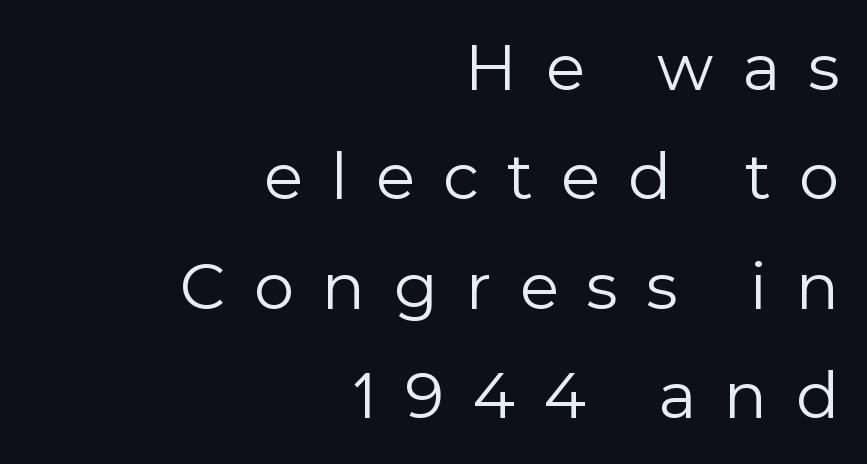
{"serif": "no", "italic": "no", "bold": "no", "weight": "regular", "width": "normal", "x_height": "medium", "monospaced": "no", "underline": "no", "align": "right", "line_spacing_ratio": 1.71, "letter_spacing": "wide", "letter_spacing_em": 0.44, "glyph_px": 64}
